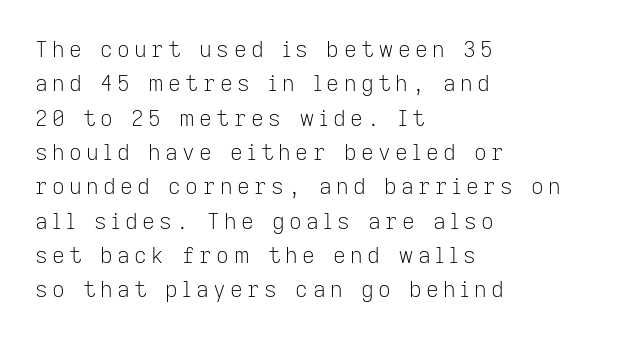
Q: Is the text bold? A: No.
Q: Is the text italic (slanted)? A: No, it is upright.
Q: Is the text underlined? A: No.
Q: How is the paragraph aligned? A: Left-aligned.
Q: Is the spacing between letters normal or unusually wide? A: Unusually wide.
Q: Is the spacing between lines tight, normal or loose? A: Normal.
